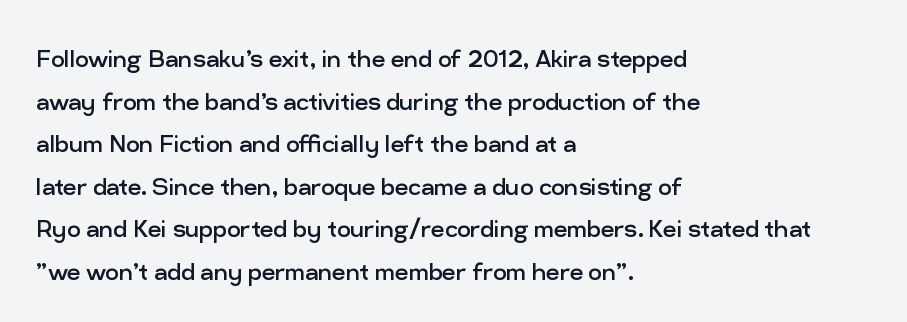
The specimen reads as upright at a glance. Inter-character spacing is left at the font's built-in metrics. The passage shown stacks its lines at a standard gap. The type family on display is of the sans-serif kind.
